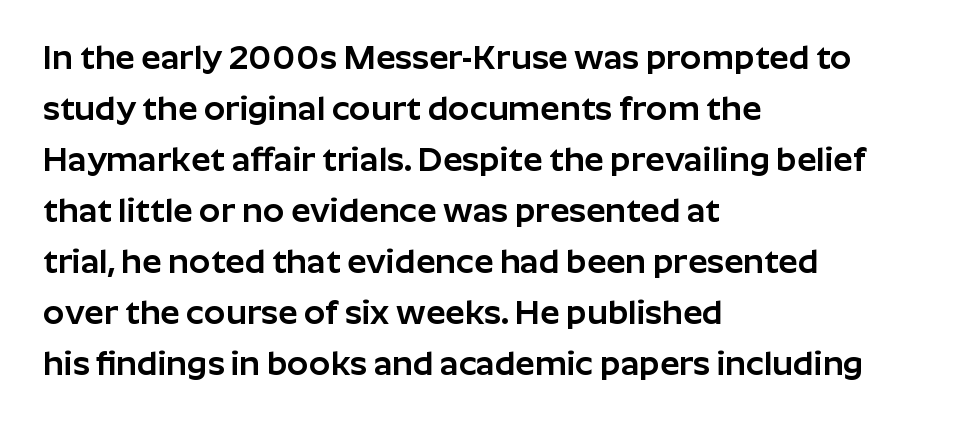
Here the glyphs are tracked normally, forming tight word shapes. Honestly, there is no underline to notice here at all. The typeface chosen for these lines omits serifs. Do the characters align in a grid? No, the font is proportional. Notice how the stems are strictly vertical — no italics here. Notice how descenders clear the ascenders below comfortably — that's standard leading.
